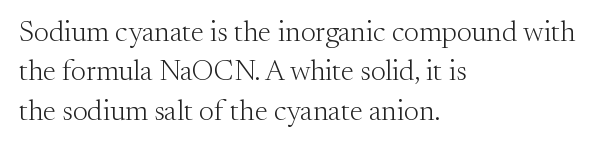
{"serif": "yes", "italic": "no", "bold": "no", "weight": "light", "width": "normal", "stroke_contrast": "medium", "x_height": "small", "monospaced": "no", "underline": "no", "align": "left", "line_spacing": "normal", "line_spacing_ratio": 1.36, "letter_spacing": "normal", "letter_spacing_em": 0.0, "glyph_px": 29}
